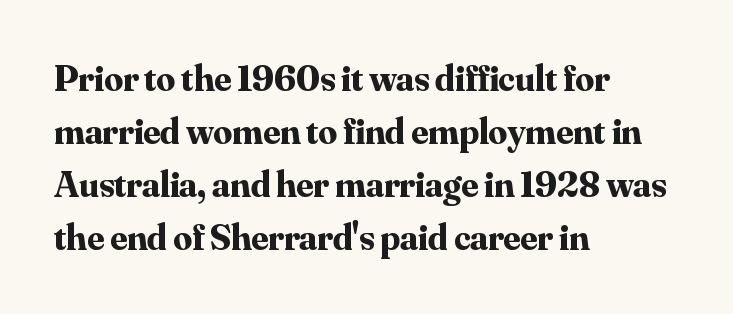
The image shows 37 px bold serif type, upright; set left-aligned, normal line spacing (1.43x), normal letter spacing, not underlined; medium stroke contrast and a small x-height.
